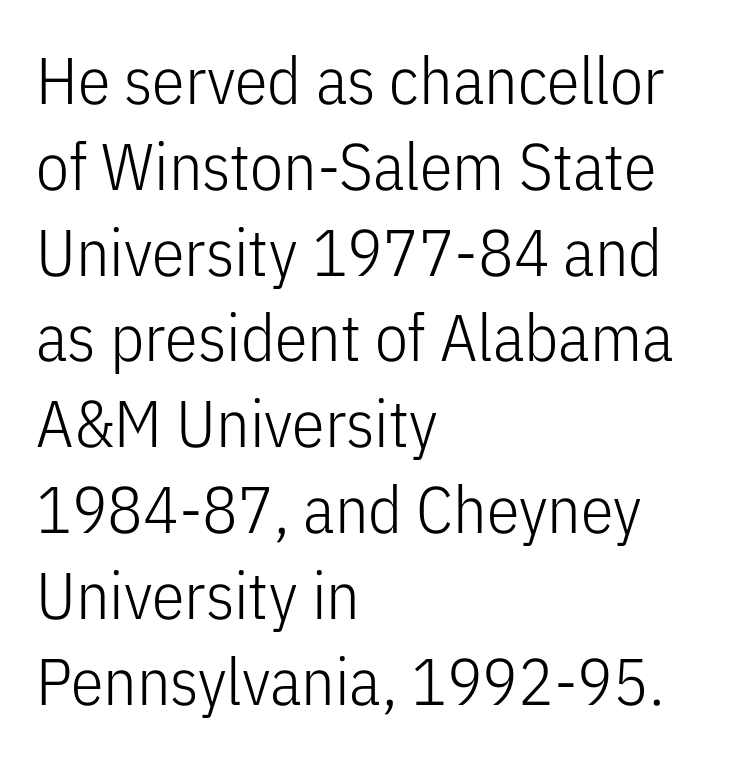
Left-aligned paragraph, ragged on the right. Regular leading. Each letter's strokes conclude bluntly, with no projecting serifs. Think of a printed novel: that variable character pitch is what you see here. Does the lettering tilt? It doesn't — this is upright.
